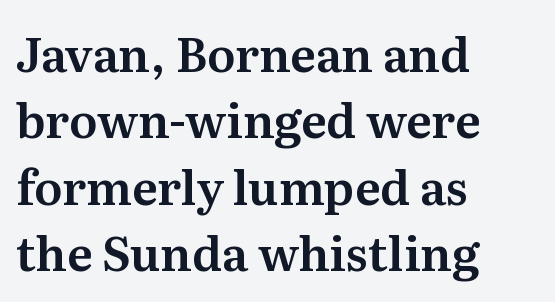
The image shows 47 px serif type, upright; set left-aligned, normal line spacing (1.41x), normal letter spacing, not underlined; medium stroke contrast and a medium x-height.
